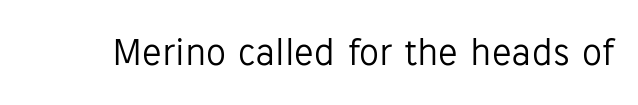
Q: Is the text bold? A: No.
Q: Is the text italic (slanted)? A: No, it is upright.
Q: Is the typeface a serif or a sans-serif typeface? A: Sans-serif.
Q: Is the text underlined? A: No.
Q: Is the spacing between letters normal or unusually wide? A: Normal.
Q: Width (condensed, normal, or wide)? A: Normal.
Q: Stroke contrast? A: Low.
Q: x-height? A: Medium.
Q: Monospaced? A: No.
